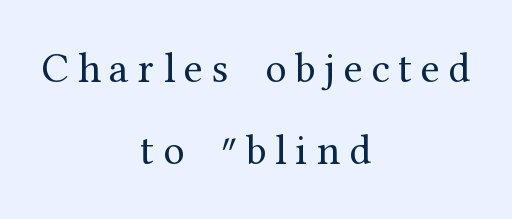
{"serif": "yes", "italic": "no", "bold": "no", "weight": "regular", "width": "normal", "stroke_contrast": "medium", "x_height": "medium", "monospaced": "no", "underline": "no", "align": "center", "line_spacing": "loose", "line_spacing_ratio": 1.9, "letter_spacing": "wide", "letter_spacing_em": 0.21, "glyph_px": 43}
